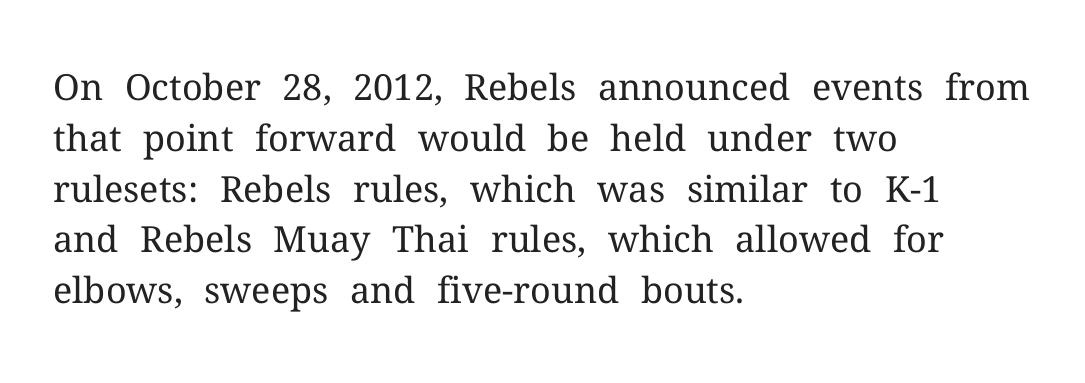
{"serif": "yes", "italic": "no", "bold": "no", "weight": "regular", "width": "normal", "stroke_contrast": "medium", "x_height": "medium", "monospaced": "no", "underline": "no", "align": "left", "line_spacing": "normal", "line_spacing_ratio": 1.41, "letter_spacing": "normal", "letter_spacing_em": 0.0, "glyph_px": 36}
